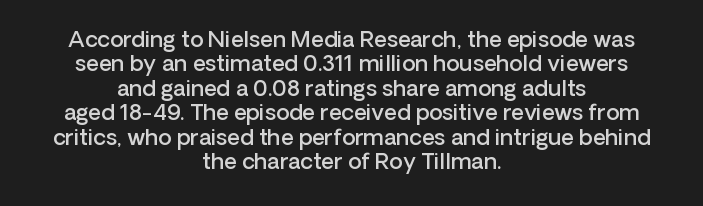
Each row of text sits above clean, open space. Ascenders rise straight up at ninety degrees. Honestly, the rows look squashed on top of each other. Inter-character spacing is left at the font's built-in metrics. Leftover space on each line is divided equally before and after the words. Weight check: semibold — heavier than regular, not quite bold.
